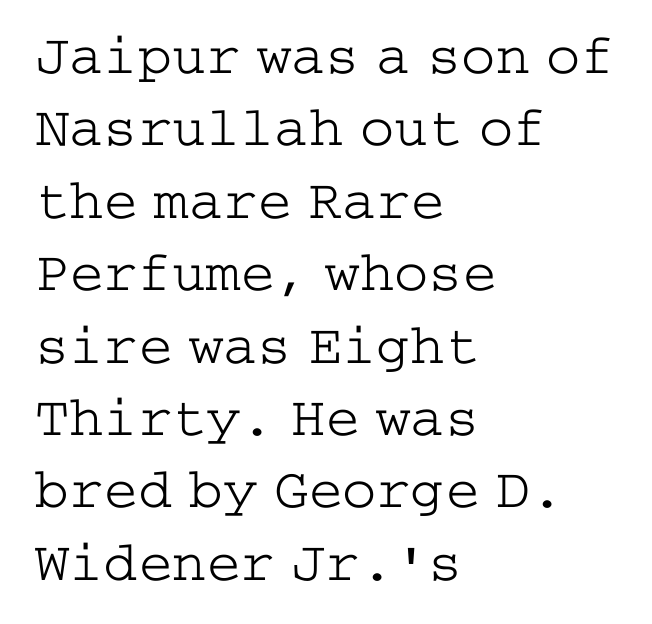
The image shows 57 px light, wide serif type, upright; set left-aligned, normal line spacing (1.27x), normal letter spacing, not underlined; low stroke contrast and a medium x-height.
